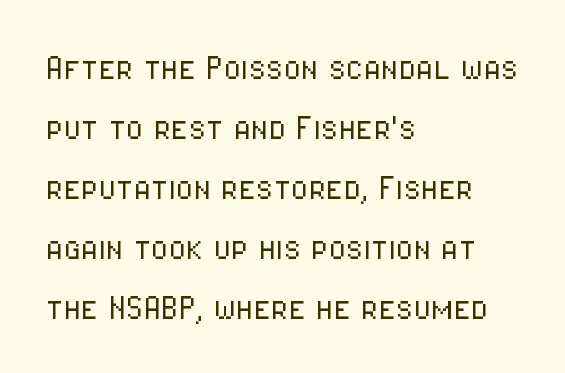
{"serif": "no", "italic": "no", "bold": "no", "weight": "light", "width": "condensed", "stroke_contrast": "low", "x_height": "medium", "monospaced": "no", "underline": "no", "align": "left", "line_spacing": "normal", "line_spacing_ratio": 1.5, "letter_spacing": "normal", "letter_spacing_em": 0.0, "glyph_px": 40}
